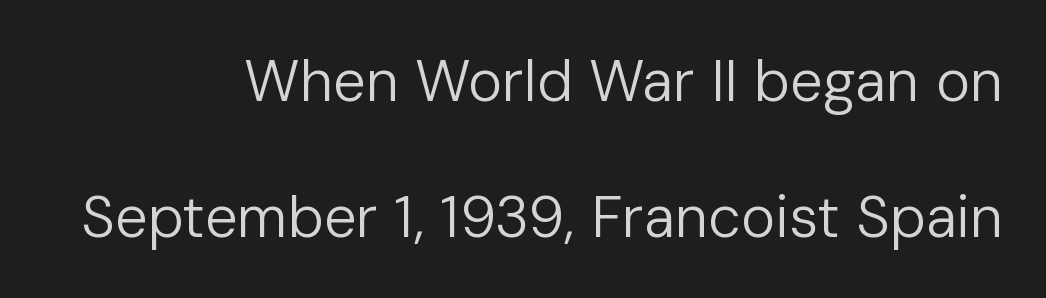
{"serif": "no", "italic": "no", "bold": "no", "weight": "regular", "width": "normal", "stroke_contrast": "low", "x_height": "medium", "monospaced": "no", "underline": "no", "align": "right", "line_spacing": "loose", "line_spacing_ratio": 2.34, "letter_spacing": "normal", "letter_spacing_em": 0.0, "glyph_px": 58}
